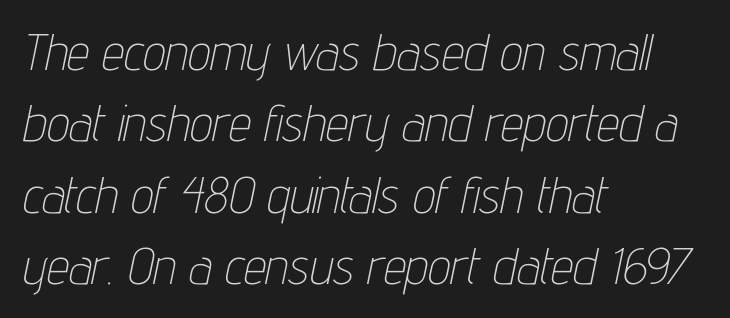
Q: Is the text bold? A: No.
Q: Is the text italic (slanted)? A: Yes, it leans right by about 12 degrees.
Q: Is the text underlined? A: No.
Q: How is the paragraph aligned? A: Left-aligned.
Q: Is the spacing between letters normal or unusually wide? A: Normal.
Q: Is the spacing between lines tight, normal or loose? A: Normal.
Q: Width (condensed, normal, or wide)? A: Condensed.
Q: Stroke contrast? A: Low.
Q: x-height? A: Medium.
Q: Monospaced? A: No.
